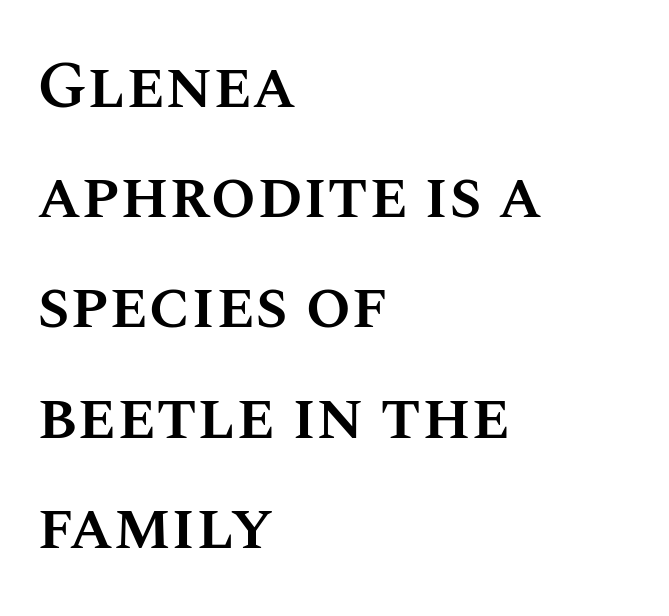
The image shows 66 px semibold type, upright; set left-aligned, normal line spacing (1.67x), normal letter spacing, not underlined; medium stroke contrast and a large x-height.
